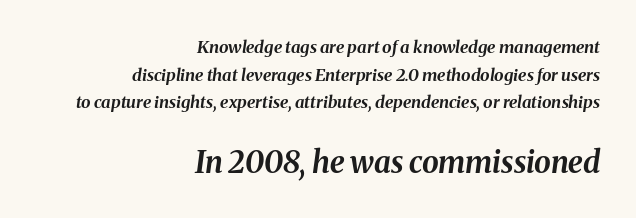
The vertical gap from one line to the next is medium. Typesetter's note — lower block bumped up in size, upper block left smaller. Default kerning and tracking; the words read as compact shapes. Observe the lean: these are italic letterforms. Looks like regular typesetting: each glyph gets only the width it needs.
